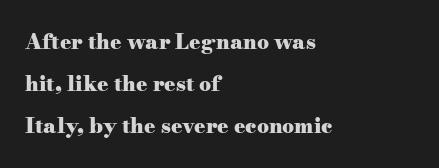
Bold? Absolutely — the strokes are thick and heavy. The lettering stays uniformly vertical, giving the passage a roman look. The rendering anchors every line to the left-hand side. Successive baselines arrive slowly, with a big drop between each.
